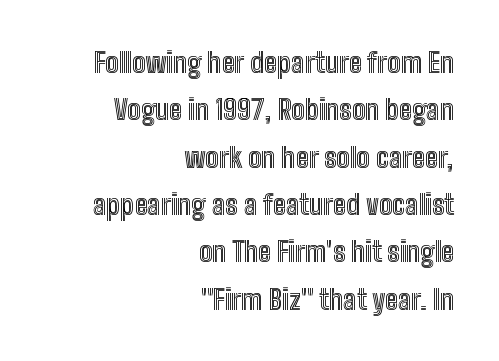
Q: Is the text italic (slanted)? A: No, it is upright.
Q: Is the text underlined? A: No.
Q: How is the paragraph aligned? A: Right-aligned.
Q: Is the spacing between letters normal or unusually wide? A: Normal.
Q: Is the spacing between lines tight, normal or loose? A: Normal.
Q: Width (condensed, normal, or wide)? A: Condensed.
Q: x-height? A: Medium.
Q: Monospaced? A: No.
